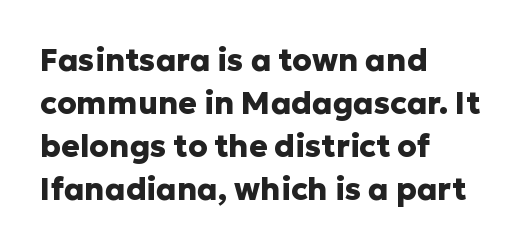
The type is set solid horizontally, with unmodified tracking. The paragraph shown leans on its left margin. This sample has the flowing, uneven cadence of proportional lettering. Heavy-handed strokes throughout: this text is bold. The area under the type is left untouched. Nope, no serifs anywhere on these letters.
